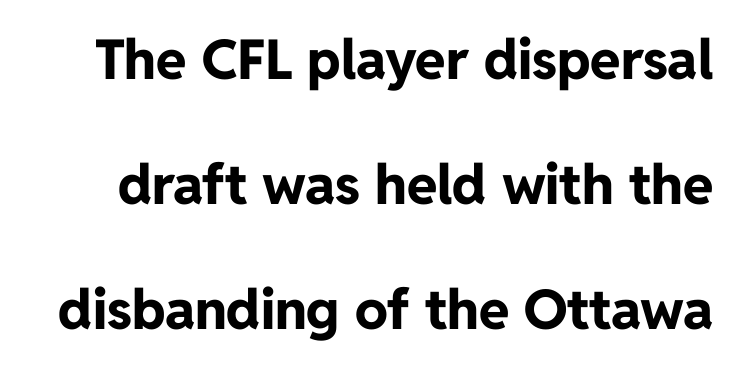
Q: Is the text bold? A: Yes.
Q: Is the text italic (slanted)? A: No, it is upright.
Q: Is the typeface a serif or a sans-serif typeface? A: Sans-serif.
Q: Is the text underlined? A: No.
Q: Is the spacing between letters normal or unusually wide? A: Normal.
Q: Is the spacing between lines tight, normal or loose? A: Loose.
Q: Width (condensed, normal, or wide)? A: Normal.
Q: Stroke contrast? A: Low.
Q: x-height? A: Medium.
Q: Monospaced? A: No.
